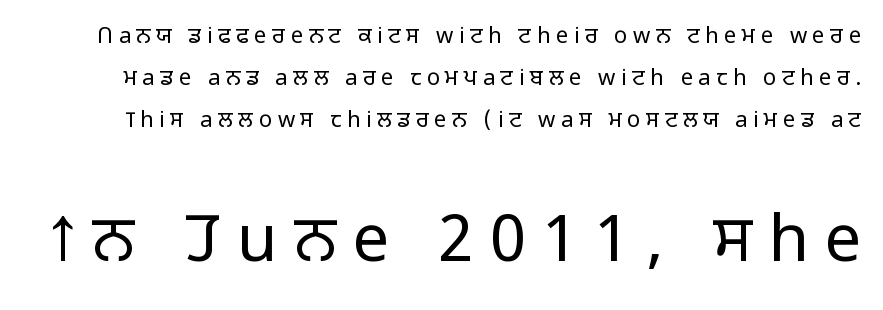
Q: Is the text bold? A: No.
Q: Is the text italic (slanted)? A: No, it is upright.
Q: Is the typeface a serif or a sans-serif typeface? A: Sans-serif.
Q: Is the text underlined? A: No.
Q: Is the spacing between letters normal or unusually wide? A: Unusually wide.
Q: Is the spacing between lines tight, normal or loose? A: Loose.
Q: Which block of text is set in a larger size, the first (top) or the second (bottom)? A: The second (bottom) one.
Q: Width (condensed, normal, or wide)? A: Normal.
Q: Stroke contrast? A: Low.
Q: x-height? A: Medium.
Q: Monospaced? A: No.
